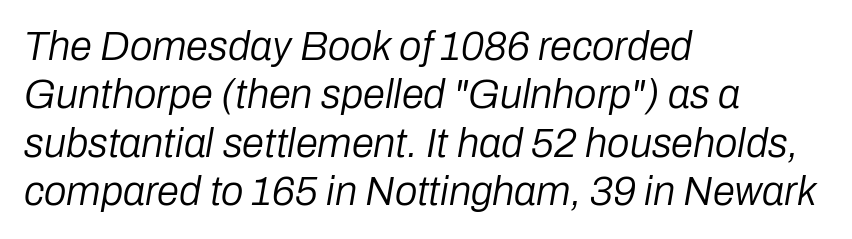
The image shows 40 px regular-weight type, italic (leaning right); set left-aligned, line spacing 1.21x, normal letter spacing, not underlined; low stroke contrast and a medium x-height.
